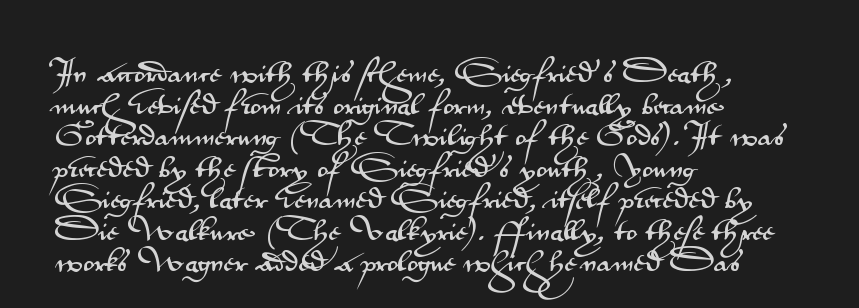
The image shows 23 px text type; set left-aligned, normal line spacing (1.37x), normal letter spacing, not underlined.
